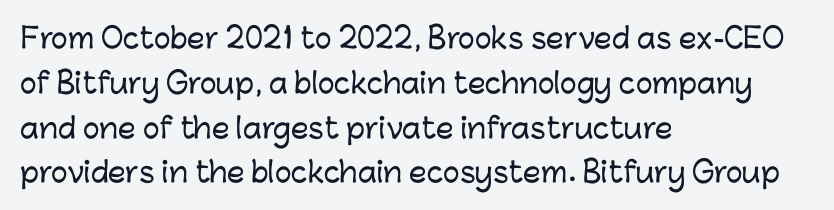
{"serif": "no", "italic": "no", "width": "normal", "stroke_contrast": "low", "x_height": "medium", "monospaced": "no", "underline": "no", "align": "left", "line_spacing": "normal", "line_spacing_ratio": 1.6, "letter_spacing": "normal", "letter_spacing_em": 0.0, "glyph_px": 28}
